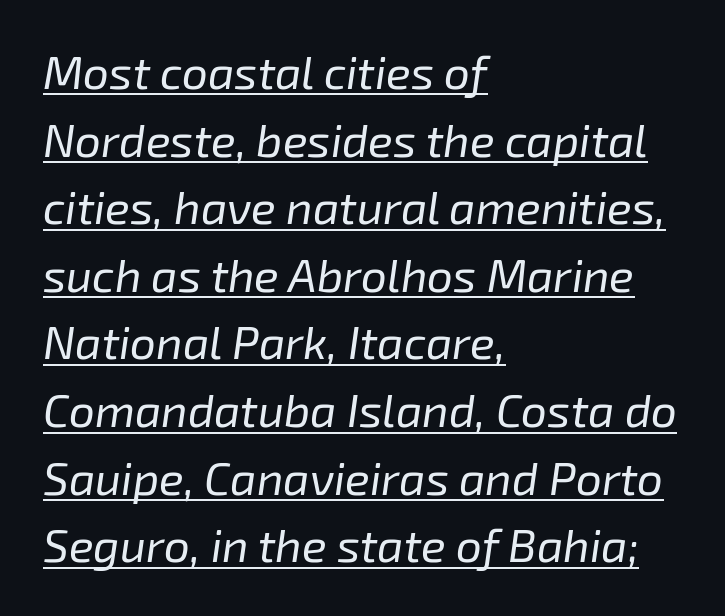
{"italic": "yes", "lean": "right", "slant_degrees": 8, "bold": "no", "weight": "regular", "width": "normal", "stroke_contrast": "low", "x_height": "medium", "monospaced": "no", "underline": "yes", "align": "left", "line_spacing": "normal", "line_spacing_ratio": 1.47, "letter_spacing": "normal", "letter_spacing_em": 0.0, "glyph_px": 46}
